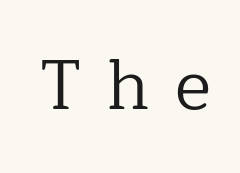
Q: Is the text bold? A: No.
Q: Is the text italic (slanted)? A: No, it is upright.
Q: Is the typeface a serif or a sans-serif typeface? A: Serif.
Q: Is the text underlined? A: No.
Q: Is the spacing between letters normal or unusually wide? A: Unusually wide.
Q: Width (condensed, normal, or wide)? A: Normal.
Q: Stroke contrast? A: Low.
Q: x-height? A: Medium.
Q: Monospaced? A: No.
